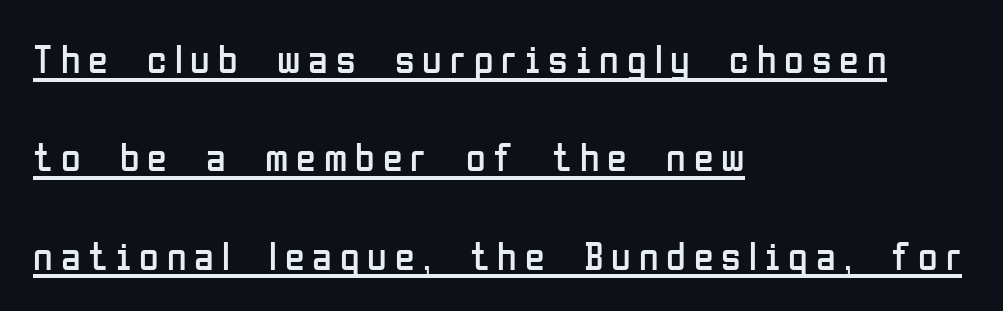
Q: Is the text bold? A: No.
Q: Is the text italic (slanted)? A: No, it is upright.
Q: Is the typeface a serif or a sans-serif typeface? A: Sans-serif.
Q: Is the text underlined? A: Yes.
Q: How is the paragraph aligned? A: Left-aligned.
Q: Is the spacing between letters normal or unusually wide? A: Unusually wide.
Q: Is the spacing between lines tight, normal or loose? A: Loose.
Q: Width (condensed, normal, or wide)? A: Condensed.
Q: Stroke contrast? A: Low.
Q: x-height? A: Medium.
Q: Monospaced? A: No.
